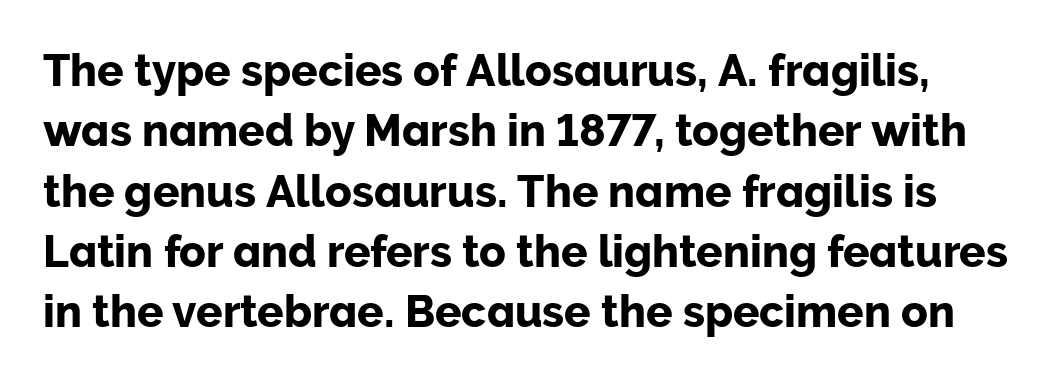
Q: Is the text italic (slanted)? A: No, it is upright.
Q: Is the typeface a serif or a sans-serif typeface? A: Sans-serif.
Q: Is the text underlined? A: No.
Q: Is the spacing between letters normal or unusually wide? A: Normal.
Q: Is the spacing between lines tight, normal or loose? A: Normal.
Q: Width (condensed, normal, or wide)? A: Normal.
Q: Stroke contrast? A: Low.
Q: x-height? A: Medium.
Q: Monospaced? A: No.
